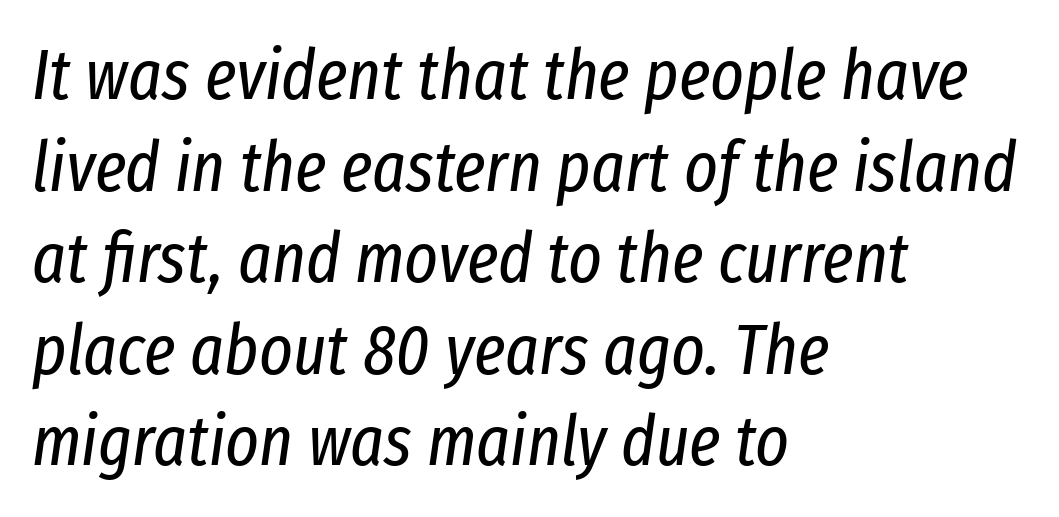
Words float on clear page, feet unadorned. Observe the ordinary spacing: letters are neighbours, not strangers. Varying glyph widths throughout — classic text-font behaviour. A classic flush-left, rag-right setting is used for this passage. The whole block is typeset with a tilt. Nothing heavy about these letters — not bold at all.
